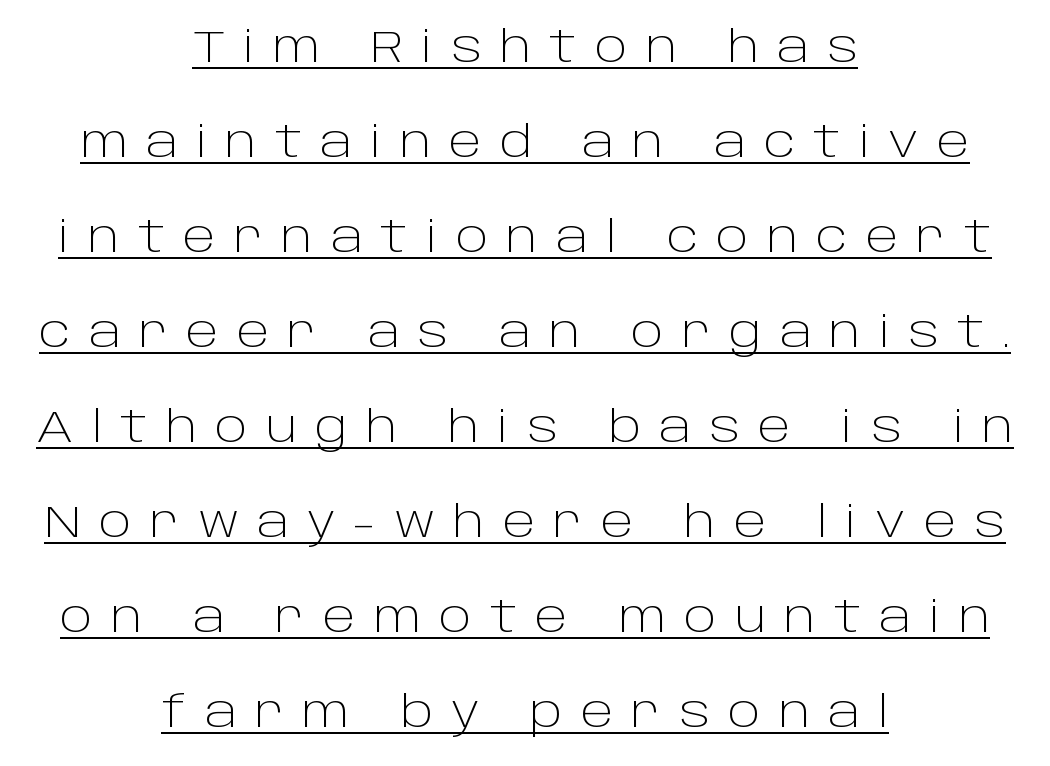
The image shows 44 px light sans-serif type, upright; set centered, loose line spacing (2.16x), unusually wide letter spacing (+0.41 em), underlined; low stroke contrast and a large x-height.
